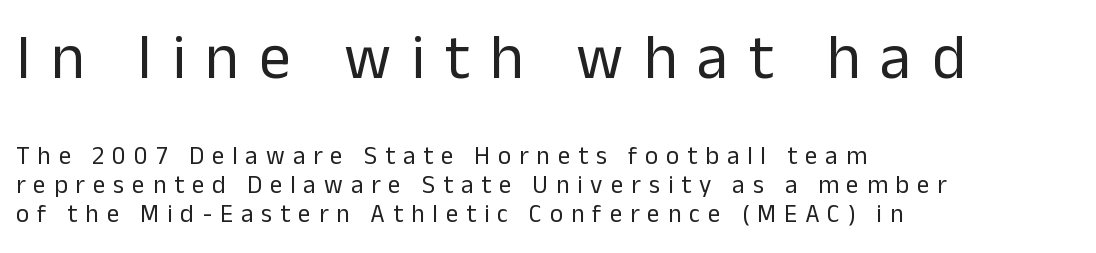
The image shows 63 px regular-weight sans-serif type, upright; set left-aligned, line spacing 1.16x, unusually wide letter spacing (+0.32 em), not underlined; the first (top) block is 2.52x larger; low stroke contrast and a medium x-height.
